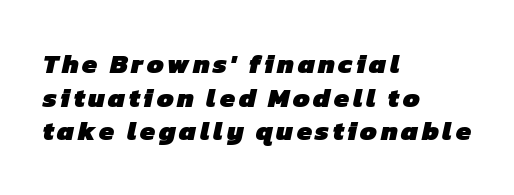
{"bold": "yes", "underline": "no", "align": "left", "line_spacing": "normal", "line_spacing_ratio": 1.25, "glyph_px": 27}
